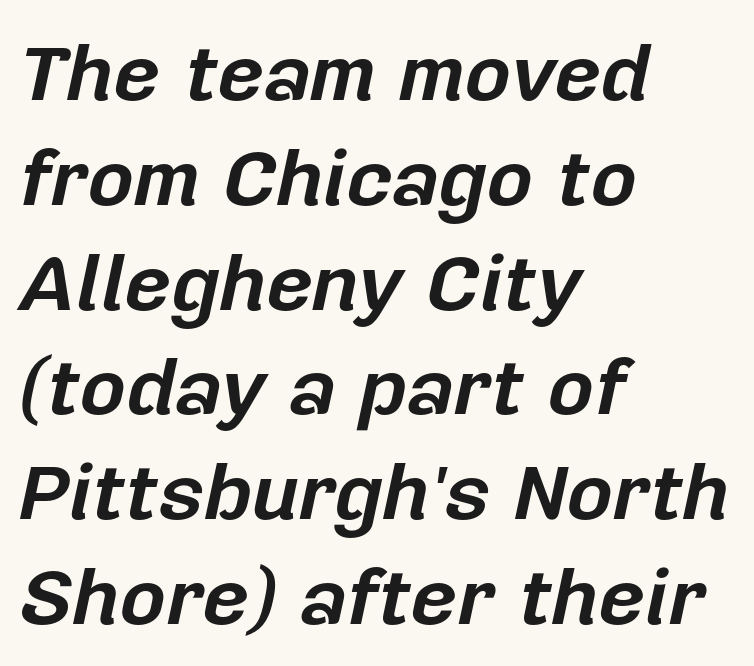
Q: Is the text bold? A: Yes.
Q: Is the text italic (slanted)? A: Yes, it leans right by about 12 degrees.
Q: Is the text underlined? A: No.
Q: How is the paragraph aligned? A: Left-aligned.
Q: Is the spacing between letters normal or unusually wide? A: Normal.
Q: Is the spacing between lines tight, normal or loose? A: Normal.
Q: Width (condensed, normal, or wide)? A: Normal.
Q: Stroke contrast? A: Low.
Q: x-height? A: Medium.
Q: Monospaced? A: No.
